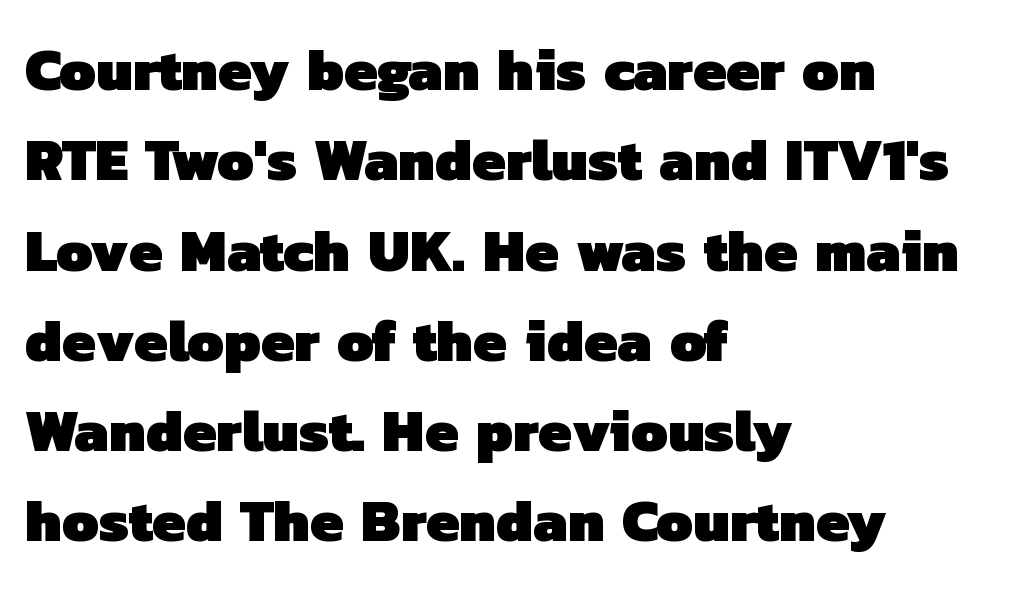
The image shows 59 px heavy sans-serif type; set left-aligned, normal line spacing (1.53x), normal letter spacing, not underlined; low stroke contrast and a medium x-height.
